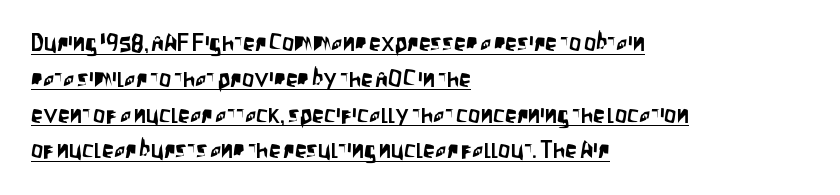
Q: Is the text italic (slanted)? A: No, it is upright.
Q: Is the text underlined? A: Yes.
Q: How is the paragraph aligned? A: Left-aligned.
Q: Is the spacing between letters normal or unusually wide? A: Normal.
Q: Is the spacing between lines tight, normal or loose? A: Normal.
